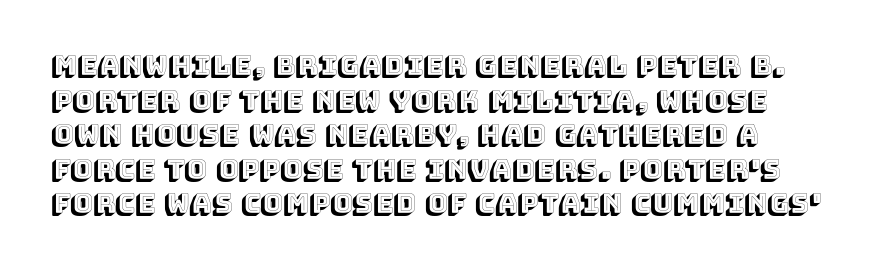
The image shows 27 px text type, upright; set normal line spacing (1.28x), normal letter spacing, not underlined.
